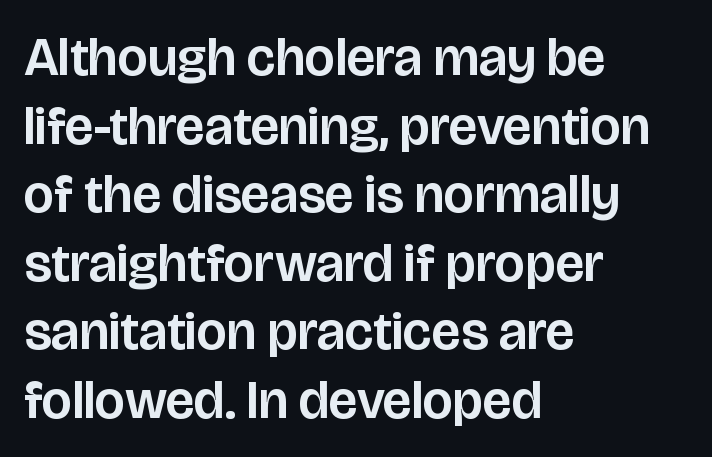
Q: Is the text italic (slanted)? A: No, it is upright.
Q: Is the typeface a serif or a sans-serif typeface? A: Sans-serif.
Q: Is the text underlined? A: No.
Q: How is the paragraph aligned? A: Left-aligned.
Q: Is the spacing between letters normal or unusually wide? A: Normal.
Q: Is the spacing between lines tight, normal or loose? A: Normal.
Q: Width (condensed, normal, or wide)? A: Normal.
Q: Stroke contrast? A: Low.
Q: x-height? A: Large.
Q: Monospaced? A: No.
